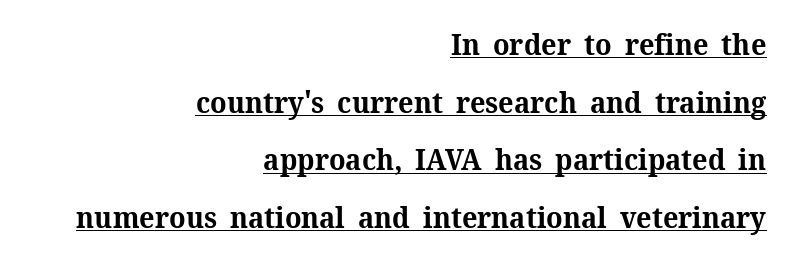
Q: Is the text bold? A: Yes.
Q: Is the text italic (slanted)? A: No, it is upright.
Q: Is the typeface a serif or a sans-serif typeface? A: Serif.
Q: Is the text underlined? A: Yes.
Q: How is the paragraph aligned? A: Right-aligned.
Q: Is the spacing between letters normal or unusually wide? A: Normal.
Q: Is the spacing between lines tight, normal or loose? A: Loose.
Q: Width (condensed, normal, or wide)? A: Normal.
Q: Stroke contrast? A: Medium.
Q: x-height? A: Medium.
Q: Monospaced? A: No.
